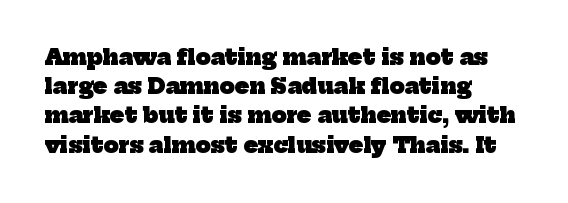
Set as a true bold cut, around the 700 mark. How would I describe the line gaps? Plain and ordinary. The lines are quadded left. Descenders hang freely into open space. Characters follow at the spacing the type designer built in.
